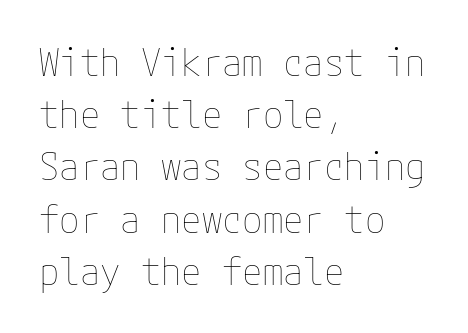
Q: Is the text bold? A: No.
Q: Is the text italic (slanted)? A: No, it is upright.
Q: Is the text underlined? A: No.
Q: How is the paragraph aligned? A: Left-aligned.
Q: Is the spacing between letters normal or unusually wide? A: Normal.
Q: Is the spacing between lines tight, normal or loose? A: Normal.
Q: Width (condensed, normal, or wide)? A: Normal.
Q: Stroke contrast? A: Low.
Q: x-height? A: Medium.
